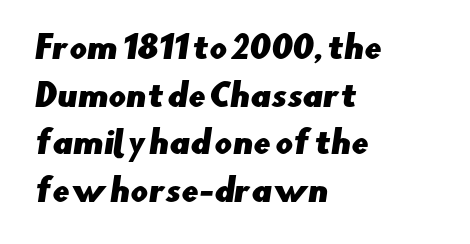
Rule under the text: the space is simply empty. Caption: standard tracking, unaltered. Varying glyph widths throughout — classic text-font behaviour. Grotesque or geometric, the face here clearly has no serifs.
